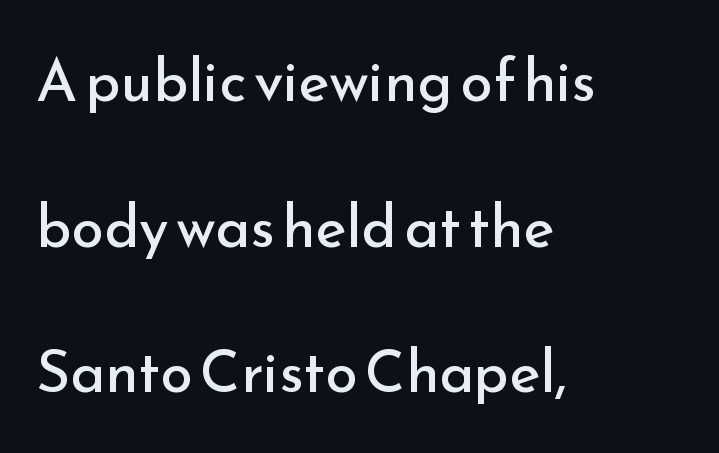
The image shows 59 px regular-weight sans-serif type, upright; set left-aligned, loose line spacing (2.47x), normal letter spacing, not underlined; low stroke contrast and a small x-height.
